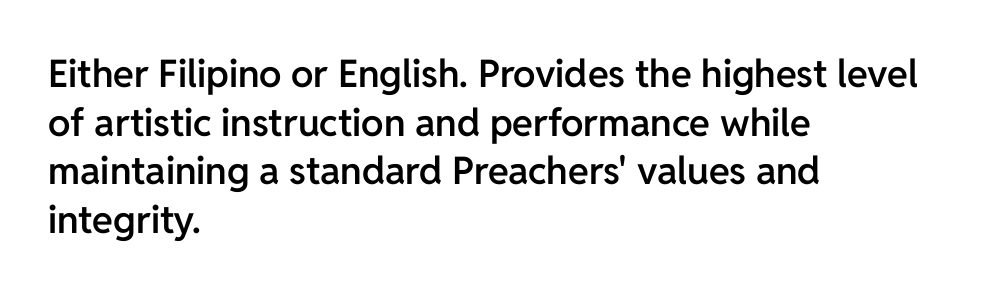
Q: Is the text bold? A: Semi-bold.
Q: Is the text italic (slanted)? A: No, it is upright.
Q: Is the typeface a serif or a sans-serif typeface? A: Sans-serif.
Q: Is the text underlined? A: No.
Q: How is the paragraph aligned? A: Left-aligned.
Q: Is the spacing between letters normal or unusually wide? A: Normal.
Q: Is the spacing between lines tight, normal or loose? A: Normal.
Q: Width (condensed, normal, or wide)? A: Normal.
Q: Stroke contrast? A: Low.
Q: x-height? A: Medium.
Q: Monospaced? A: No.
